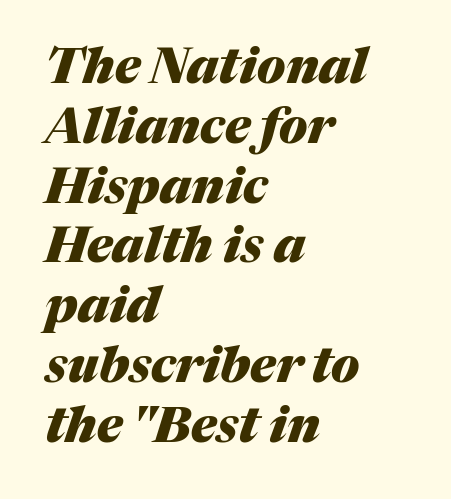
{"italic": "yes", "lean": "right", "slant_degrees": 17, "bold": "yes", "weight": "heavy", "width": "normal", "stroke_contrast": "medium", "x_height": "medium", "monospaced": "no", "underline": "no", "align": "left", "line_spacing_ratio": 1.22, "letter_spacing": "normal", "letter_spacing_em": 0.0, "glyph_px": 49}
